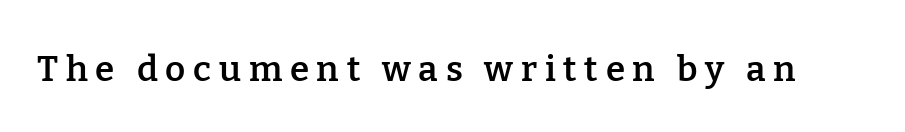
Q: Is the text bold? A: Semi-bold.
Q: Is the text italic (slanted)? A: No, it is upright.
Q: Is the typeface a serif or a sans-serif typeface? A: Serif.
Q: Is the text underlined? A: No.
Q: Is the spacing between letters normal or unusually wide? A: Unusually wide.
Q: Width (condensed, normal, or wide)? A: Normal.
Q: Stroke contrast? A: Low.
Q: x-height? A: Medium.
Q: Monospaced? A: No.
